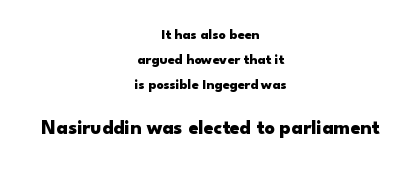
The image shows 20 px bold type, upright; set centered, line spacing 1.79x, normal letter spacing, not underlined; the second (bottom) block is 1.43x larger.
